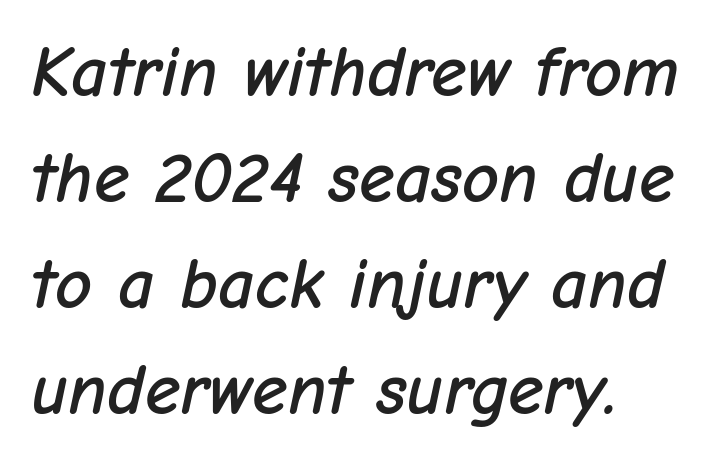
The image shows 72 px text type, italic (leaning right); set left-aligned, normal line spacing (1.47x), normal letter spacing, not underlined; low stroke contrast and a medium x-height.
